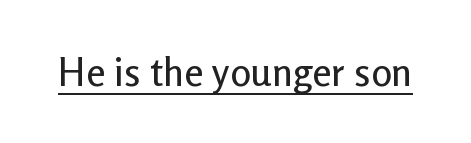
{"serif": "no", "italic": "no", "width": "normal", "stroke_contrast": "low", "x_height": "medium", "monospaced": "no", "underline": "yes", "letter_spacing": "normal", "letter_spacing_em": 0.0, "glyph_px": 39}
